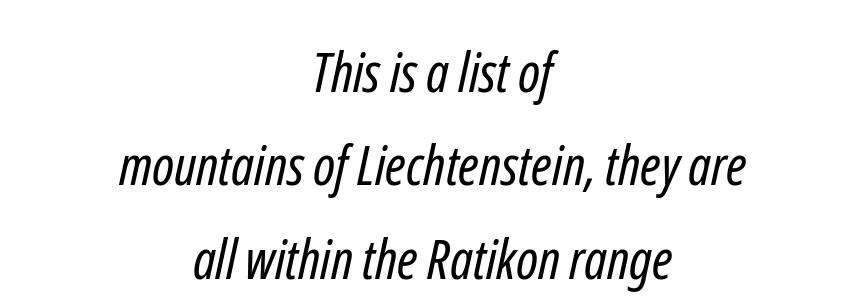
{"serif": "no", "bold": "no", "weight": "regular", "width": "condensed", "stroke_contrast": "low", "x_height": "medium", "monospaced": "no", "underline": "no", "align": "center", "line_spacing": "normal", "line_spacing_ratio": 1.7, "letter_spacing": "normal", "letter_spacing_em": 0.0, "glyph_px": 55}
